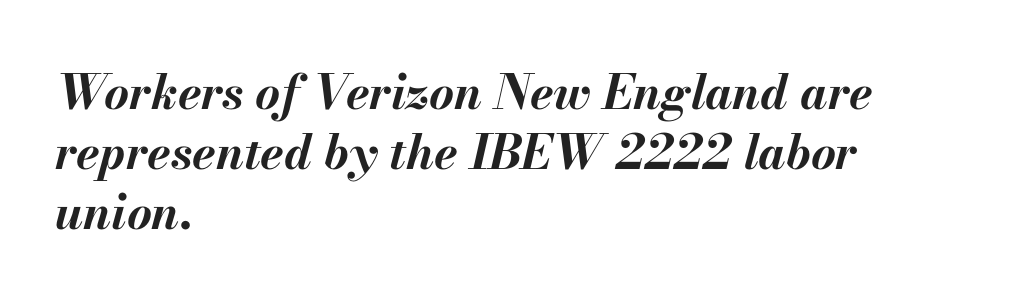
Q: Is the text bold? A: Yes.
Q: Is the text italic (slanted)? A: Yes, it leans right by about 13 degrees.
Q: Is the text underlined? A: No.
Q: How is the paragraph aligned? A: Left-aligned.
Q: Is the spacing between letters normal or unusually wide? A: Normal.
Q: Is the spacing between lines tight, normal or loose? A: Normal.
Q: Width (condensed, normal, or wide)? A: Normal.
Q: Stroke contrast? A: Medium.
Q: x-height? A: Small.
Q: Monospaced? A: No.
